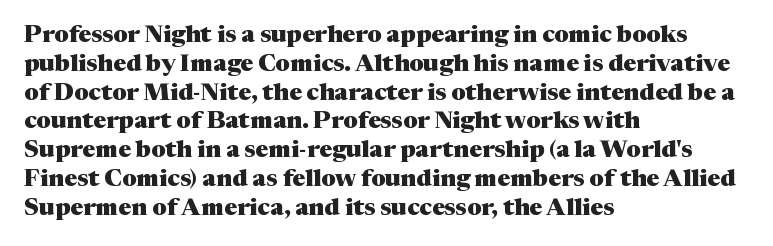
{"italic": "no", "bold": "yes", "underline": "no", "align": "left", "line_spacing_ratio": 1.2, "letter_spacing": "normal", "letter_spacing_em": 0.0, "glyph_px": 24}
